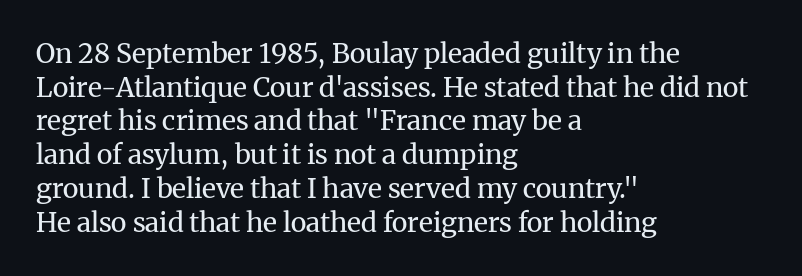
The image shows 27 px text type, upright; set left-aligned, normal line spacing (1.25x), normal letter spacing, not underlined.
